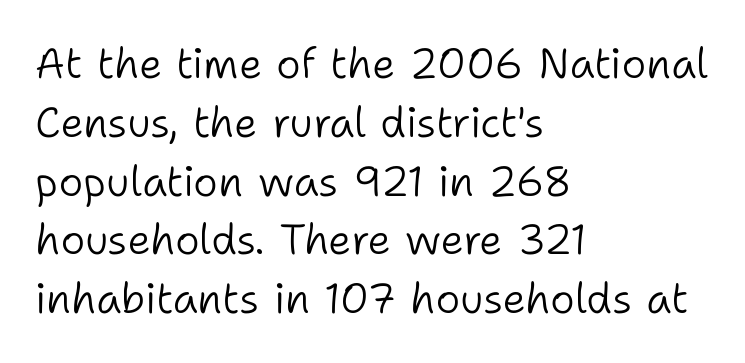
The image shows 42 px light sans-serif type, upright; set left-aligned, normal line spacing (1.4x), normal letter spacing, not underlined; low stroke contrast and a medium x-height.
